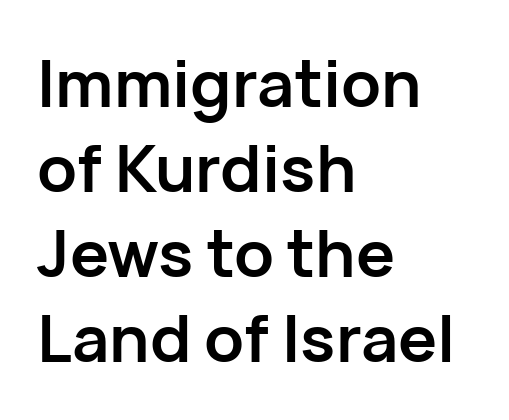
{"serif": "no", "italic": "no", "bold": "yes", "weight": "semibold", "width": "normal", "stroke_contrast": "low", "x_height": "medium", "monospaced": "no", "underline": "no", "align": "left", "line_spacing": "normal", "line_spacing_ratio": 1.31, "letter_spacing": "normal", "letter_spacing_em": 0.0, "glyph_px": 65}
